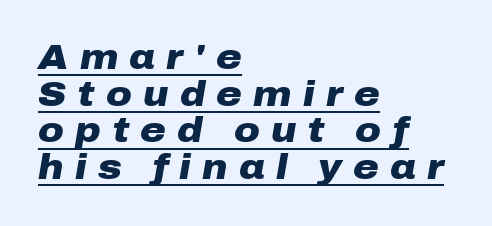
The image shows 35 px heavy, wide type, italic (leaning right); set left-aligned, tight line spacing (1.05x), unusually wide letter spacing (+0.32 em), underlined; low stroke contrast and a medium x-height.
